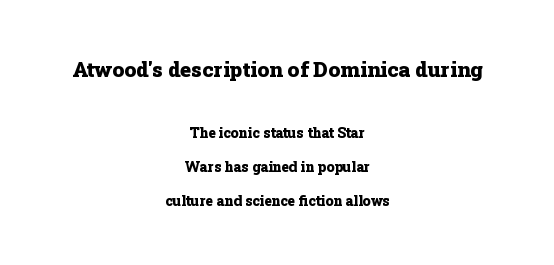
The image shows 21 px bold type, upright; set centered, loose line spacing (2.43x), normal letter spacing, not underlined; the first (top) block is 1.5x larger.
